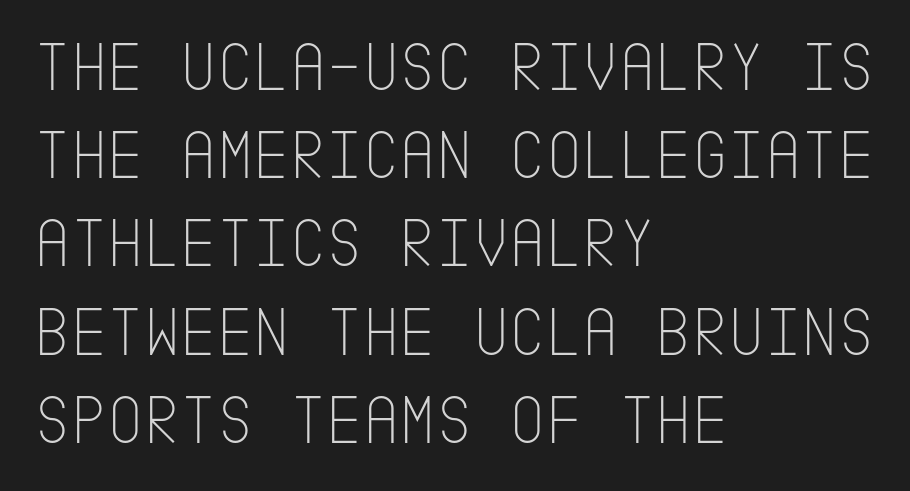
{"serif": "no", "italic": "no", "bold": "no", "weight": "thin", "width": "condensed", "stroke_contrast": "low", "x_height": "large", "underline": "no", "align": "left", "line_spacing": "normal", "line_spacing_ratio": 1.26, "letter_spacing": "normal", "letter_spacing_em": 0.0, "glyph_px": 70}
